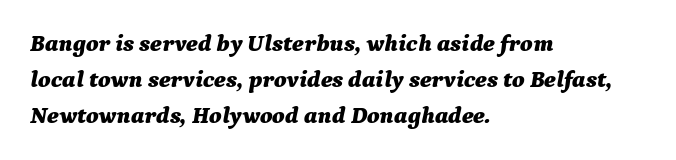
{"italic": "yes", "lean": "right", "slant_degrees": 9, "bold": "yes", "underline": "no", "align": "left", "line_spacing": "normal", "line_spacing_ratio": 1.49, "letter_spacing": "normal", "letter_spacing_em": 0.0, "glyph_px": 24}
